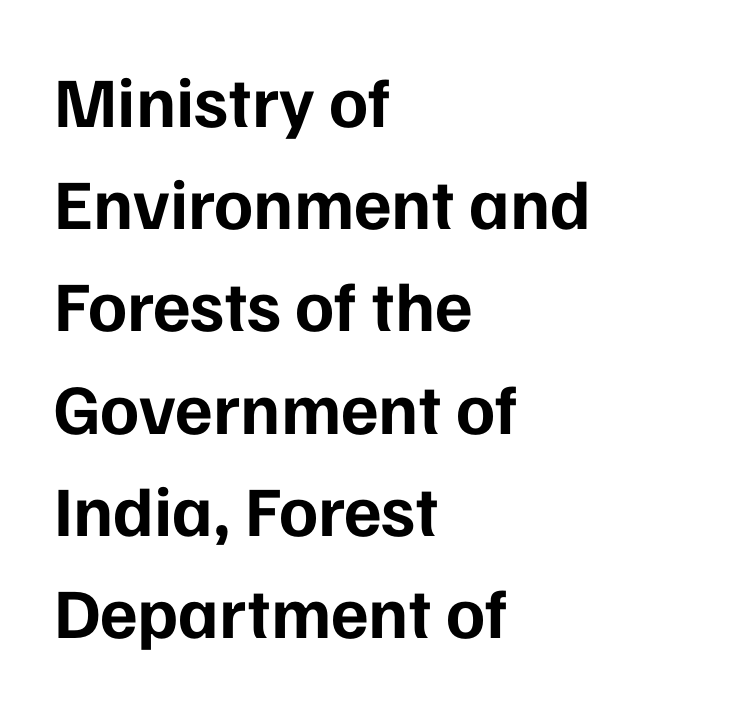
{"serif": "no", "italic": "no", "bold": "yes", "weight": "bold", "width": "normal", "stroke_contrast": "low", "x_height": "medium", "monospaced": "no", "underline": "no", "align": "left", "line_spacing": "normal", "line_spacing_ratio": 1.44, "letter_spacing": "normal", "letter_spacing_em": 0.0, "glyph_px": 71}
